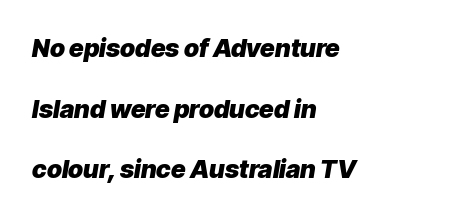
{"italic": "yes", "lean": "right", "slant_degrees": 9, "bold": "yes", "underline": "no", "align": "left", "line_spacing": "loose", "line_spacing_ratio": 2.43, "letter_spacing": "normal", "letter_spacing_em": 0.0, "glyph_px": 25}
